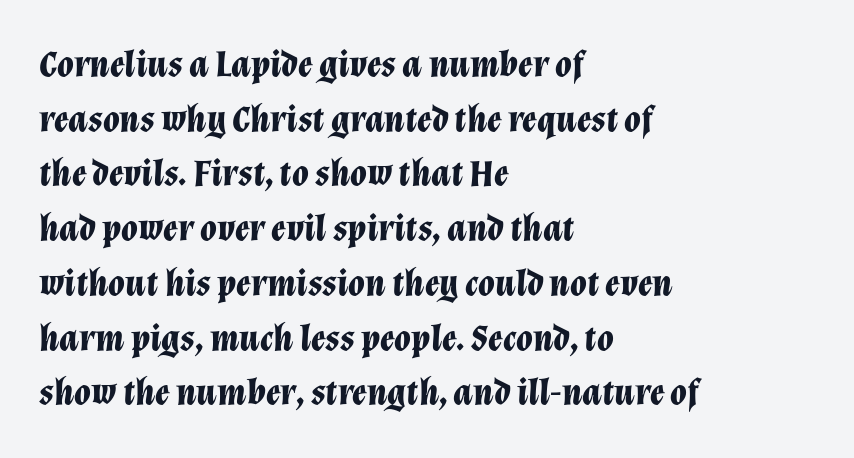
The letters are slanted; this is an italic face. Reading down the block, your eye returns to a fixed left position each line. Descenders hang freely into open space. There is no visible air inserted between adjacent glyphs. Is there much room between lines? A standard amount, neither cramped nor airy. A typesetter would call this proportional, since set widths differ per character.
